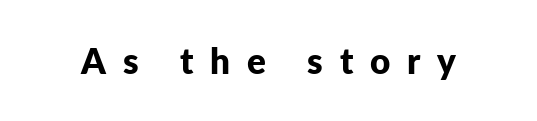
{"serif": "no", "italic": "no", "bold": "yes", "weight": "bold", "width": "normal", "stroke_contrast": "low", "x_height": "medium", "monospaced": "no", "underline": "no", "letter_spacing": "wide", "letter_spacing_em": 0.48, "glyph_px": 35}
